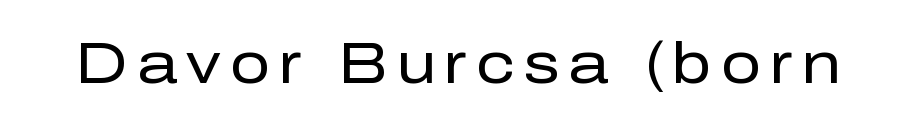
Q: Is the text bold? A: No.
Q: Is the text italic (slanted)? A: No, it is upright.
Q: Is the typeface a serif or a sans-serif typeface? A: Sans-serif.
Q: Is the text underlined? A: No.
Q: Width (condensed, normal, or wide)? A: Normal.
Q: Stroke contrast? A: Low.
Q: x-height? A: Medium.
Q: Monospaced? A: No.
